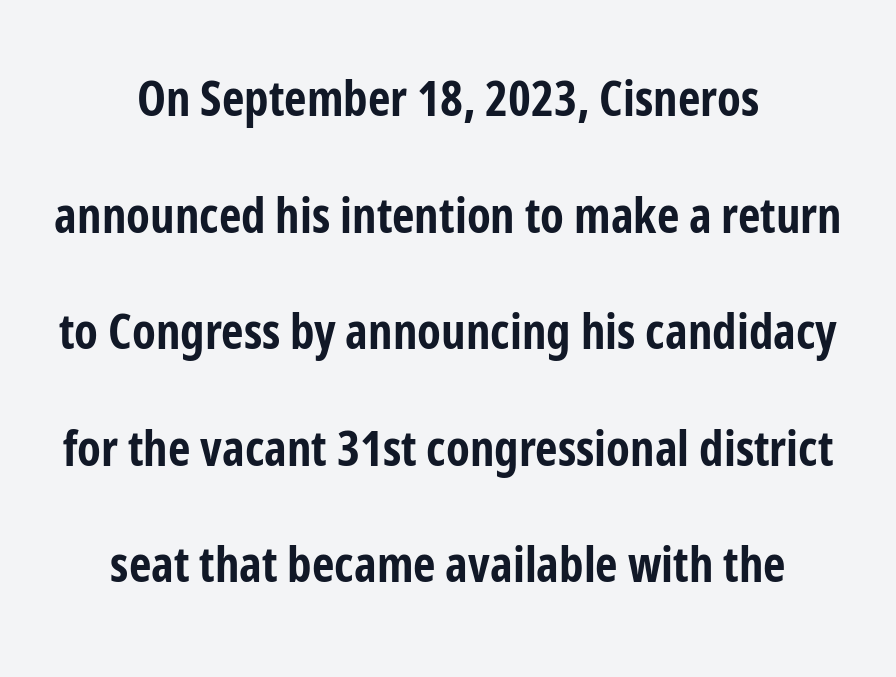
Q: Is the text bold? A: Yes.
Q: Is the text italic (slanted)? A: No, it is upright.
Q: Is the typeface a serif or a sans-serif typeface? A: Sans-serif.
Q: Is the text underlined? A: No.
Q: How is the paragraph aligned? A: Centered.
Q: Is the spacing between letters normal or unusually wide? A: Normal.
Q: Is the spacing between lines tight, normal or loose? A: Loose.
Q: Width (condensed, normal, or wide)? A: Condensed.
Q: Stroke contrast? A: Low.
Q: x-height? A: Medium.
Q: Monospaced? A: No.
